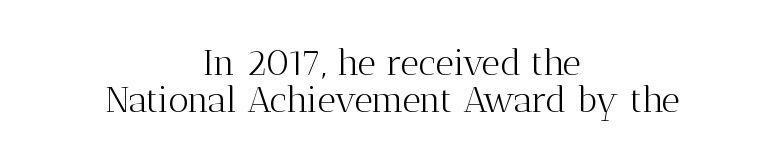
The image shows 36 px light serif type, upright; set centered, tight line spacing (1.04x), normal letter spacing, not underlined; medium stroke contrast and a medium x-height.
